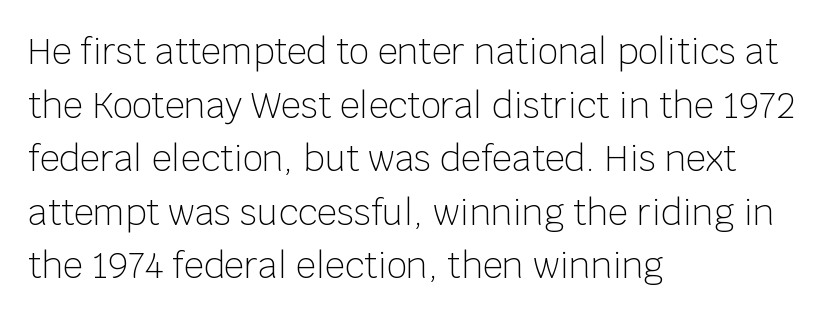
{"serif": "no", "italic": "no", "bold": "no", "weight": "light", "width": "normal", "stroke_contrast": "low", "x_height": "large", "monospaced": "no", "underline": "no", "align": "left", "line_spacing": "normal", "line_spacing_ratio": 1.53, "letter_spacing": "normal", "letter_spacing_em": 0.0, "glyph_px": 35}
